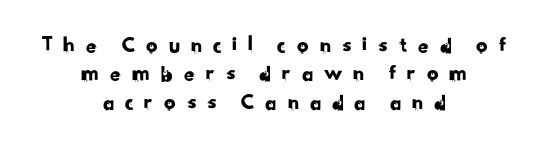
Q: Is the text underlined? A: No.
Q: How is the paragraph aligned? A: Centered.
Q: Is the spacing between letters normal or unusually wide? A: Unusually wide.
